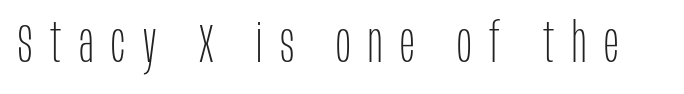
The image shows 55 px thin, condensed sans-serif type, upright; set unusually wide letter spacing (+0.32 em), not underlined; low stroke contrast and a large x-height.
